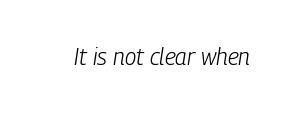
The image shows 23 px text type, italic (leaning right); set normal letter spacing, not underlined.
